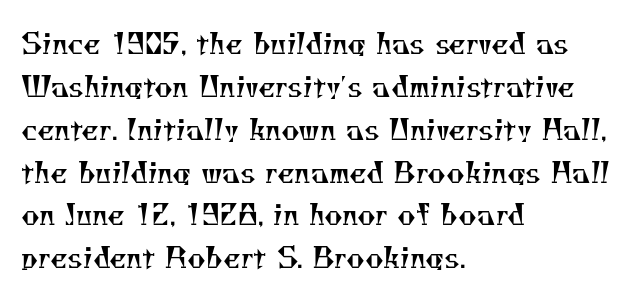
Q: Is the text bold? A: No.
Q: Is the typeface a serif or a sans-serif typeface? A: Serif.
Q: Is the text underlined? A: No.
Q: How is the paragraph aligned? A: Left-aligned.
Q: Is the spacing between letters normal or unusually wide? A: Normal.
Q: Is the spacing between lines tight, normal or loose? A: Normal.
Q: Width (condensed, normal, or wide)? A: Normal.
Q: Stroke contrast? A: Medium.
Q: x-height? A: Small.
Q: Monospaced? A: No.
